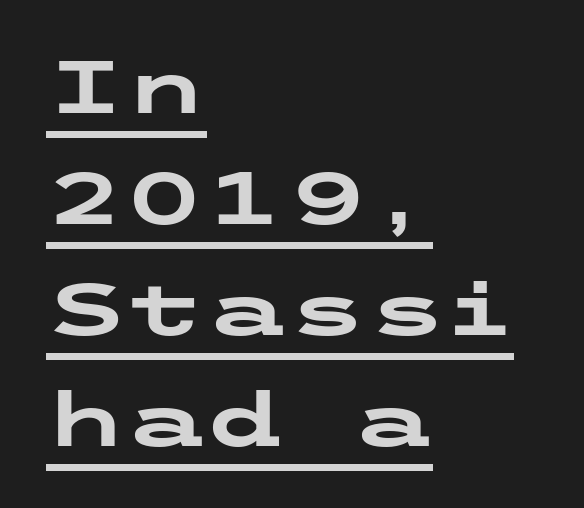
{"serif": "no", "italic": "no", "bold": "yes", "weight": "heavy", "width": "wide", "stroke_contrast": "low", "x_height": "medium", "underline": "yes", "align": "left", "line_spacing": "normal", "line_spacing_ratio": 1.52, "letter_spacing": "normal", "letter_spacing_em": 0.0, "glyph_px": 73}
